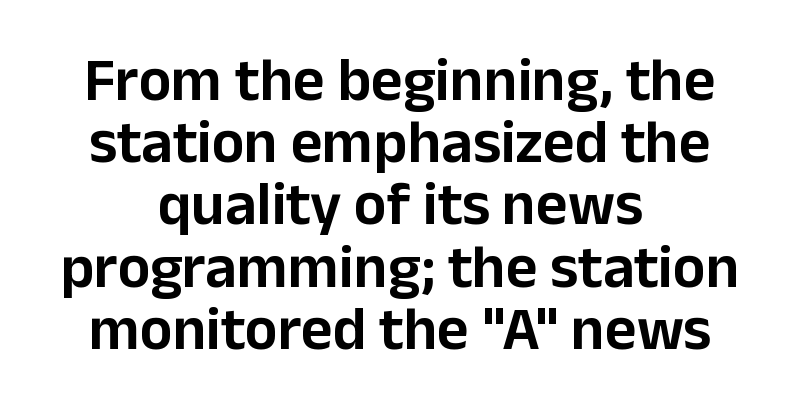
Interline gaps are noticeably narrow in this sample. Characters follow at the spacing the type designer built in. Clear beneath every line of the passage. Every stem runs plumb, perpendicular to the baseline. To sum up the face: it is a sans, with no serifs. Note the varied advance widths — an 'i' is clearly narrower than an 'm'.
